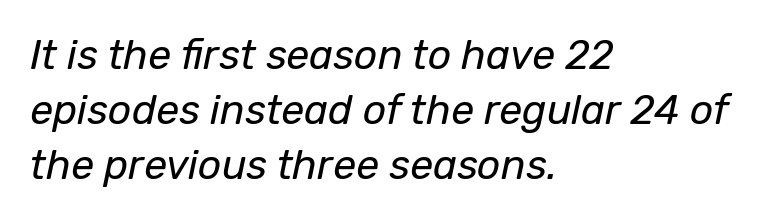
This is oblique type, the kind used for emphasis or titles. Letters have the restrained weight of plain body copy at most. If you measured baseline to baseline, you'd find a middling distance. The passage is arranged the way most books set body copy — flush left.
